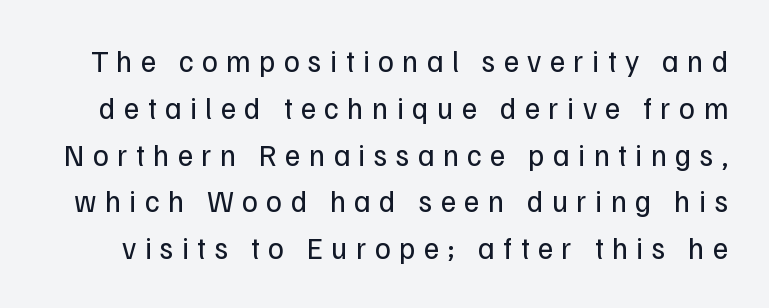
Q: Is the text bold? A: No.
Q: Is the text italic (slanted)? A: No, it is upright.
Q: Is the typeface a serif or a sans-serif typeface? A: Sans-serif.
Q: Is the text underlined? A: No.
Q: Is the spacing between letters normal or unusually wide? A: Unusually wide.
Q: Is the spacing between lines tight, normal or loose? A: Normal.
Q: Width (condensed, normal, or wide)? A: Normal.
Q: Stroke contrast? A: Low.
Q: x-height? A: Medium.
Q: Monospaced? A: No.
